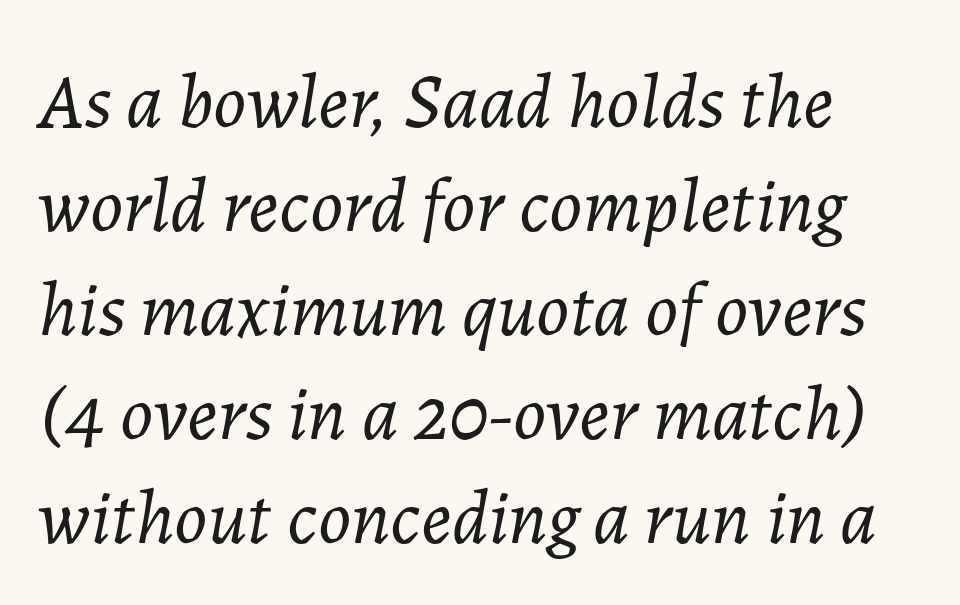
The image shows 77 px light type, italic (leaning right); set normal line spacing (1.35x), normal letter spacing, not underlined; low stroke contrast and a medium x-height.
